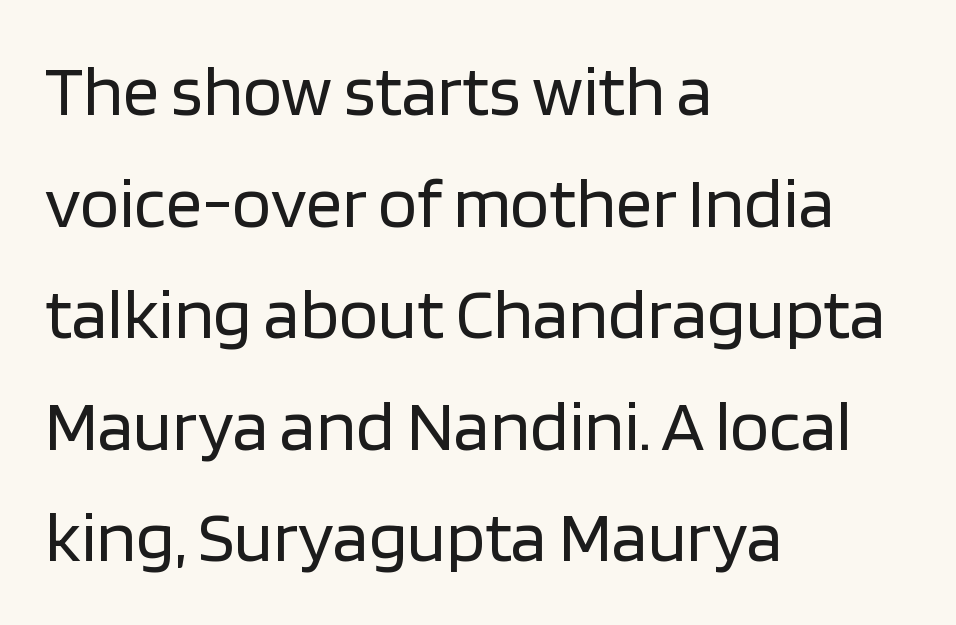
Q: Is the text bold? A: No.
Q: Is the text italic (slanted)? A: No, it is upright.
Q: Is the typeface a serif or a sans-serif typeface? A: Sans-serif.
Q: Is the text underlined? A: No.
Q: How is the paragraph aligned? A: Left-aligned.
Q: Is the spacing between letters normal or unusually wide? A: Normal.
Q: Is the spacing between lines tight, normal or loose? A: Normal.
Q: Width (condensed, normal, or wide)? A: Normal.
Q: Stroke contrast? A: Low.
Q: x-height? A: Large.
Q: Monospaced? A: No.
